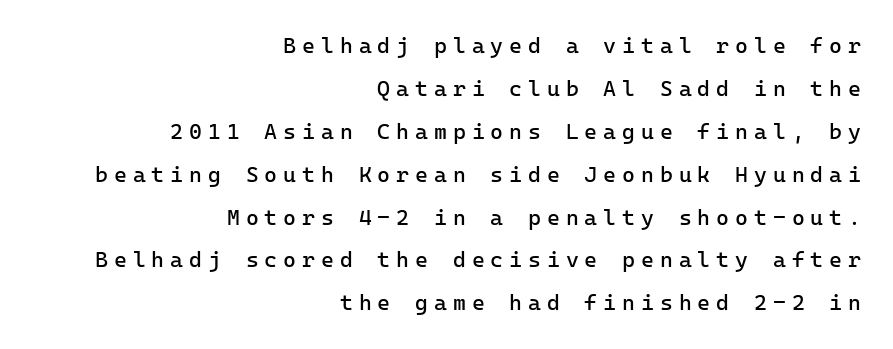
{"italic": "no", "bold": "no", "underline": "no", "align": "right", "line_spacing": "loose", "line_spacing_ratio": 1.95, "letter_spacing": "wide", "letter_spacing_em": 0.27, "glyph_px": 22}
